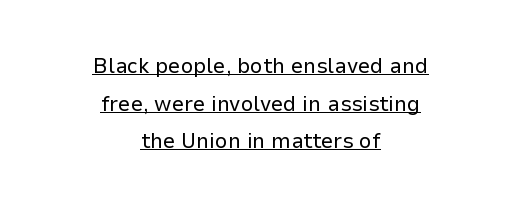
{"italic": "no", "bold": "no", "underline": "yes", "align": "center", "line_spacing_ratio": 1.71, "letter_spacing": "normal", "letter_spacing_em": 0.0, "glyph_px": 22}
